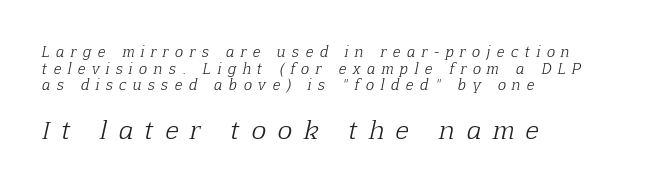
{"italic": "yes", "lean": "right", "slant_degrees": 12, "bold": "no", "underline": "no", "align": "left", "line_spacing_ratio": 1.18, "letter_spacing": "wide", "letter_spacing_em": 0.47, "larger_block": "second", "size_ratio": 1.79, "glyph_px": 25}
